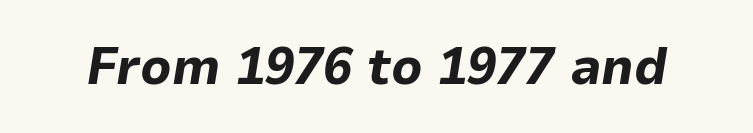
The image shows 53 px bold type, italic (leaning right); set normal letter spacing, not underlined; low stroke contrast and a medium x-height.
